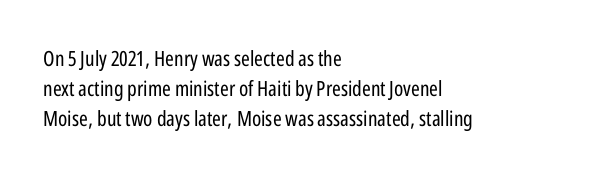
Regarding leading, the lines here are spaced in the standard way. Underline: absent. A classic flush-left, rag-right setting is used for this passage. Every character sits straight up, as roman type does.
